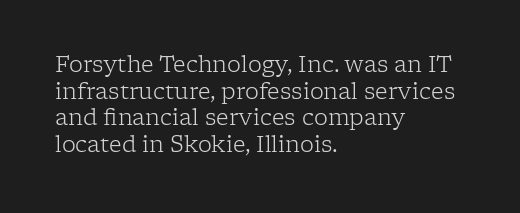
{"italic": "no", "bold": "no", "underline": "no", "align": "left", "line_spacing_ratio": 1.21, "letter_spacing": "normal", "letter_spacing_em": 0.0, "glyph_px": 22}
